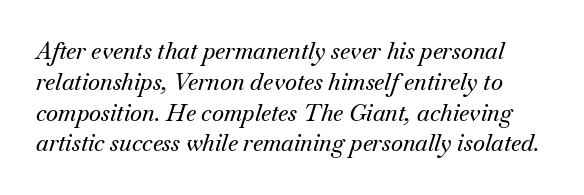
Q: Is the text italic (slanted)? A: Yes, it leans right by about 18 degrees.
Q: Is the text underlined? A: No.
Q: Is the spacing between letters normal or unusually wide? A: Normal.
Q: Is the spacing between lines tight, normal or loose? A: Normal.
